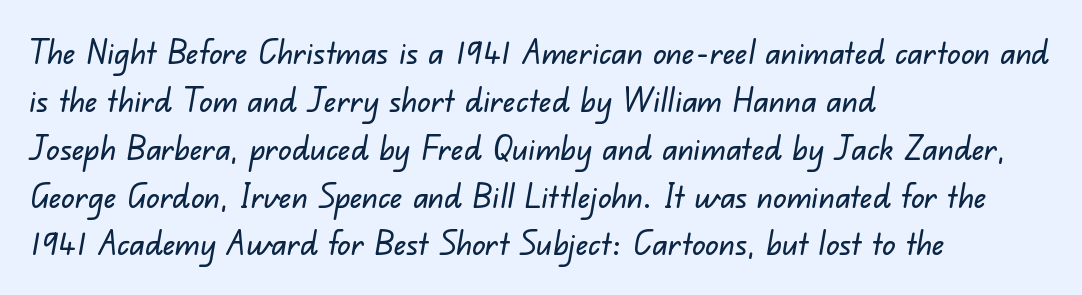
The font family rendered here belongs to the sans-serif group. Typeset ragged right — the left edge is the straight one. Looks like regular typesetting: each glyph gets only the width it needs. The letters sit at their default tracking, neither squeezed nor spread. Quick note: interline space is typical. The baseline area is clear.
